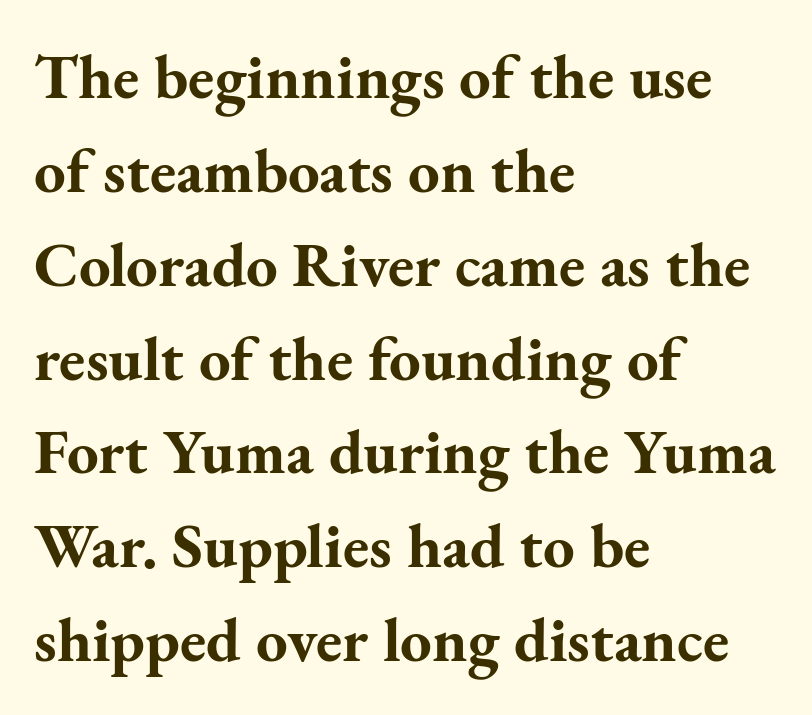
Q: Is the text bold? A: Yes.
Q: Is the text italic (slanted)? A: No, it is upright.
Q: Is the typeface a serif or a sans-serif typeface? A: Serif.
Q: Is the text underlined? A: No.
Q: How is the paragraph aligned? A: Left-aligned.
Q: Is the spacing between letters normal or unusually wide? A: Normal.
Q: Is the spacing between lines tight, normal or loose? A: Normal.
Q: Width (condensed, normal, or wide)? A: Normal.
Q: Stroke contrast? A: Medium.
Q: x-height? A: Small.
Q: Monospaced? A: No.
